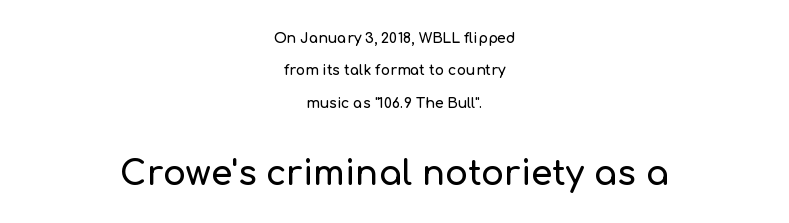
The image shows 34 px sans-serif type, upright; set centered, loose line spacing (2.32x), normal letter spacing, not underlined; the second (bottom) block is 2.43x larger; low stroke contrast and a medium x-height.
